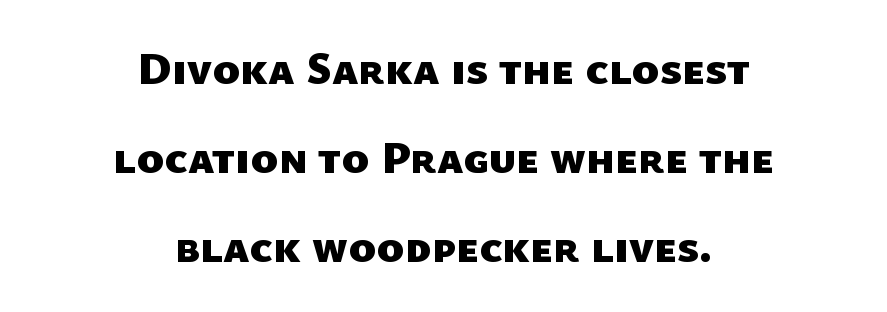
{"serif": "no", "bold": "yes", "weight": "heavy", "width": "normal", "stroke_contrast": "low", "x_height": "medium", "monospaced": "no", "underline": "no", "align": "center", "line_spacing": "loose", "line_spacing_ratio": 1.94, "letter_spacing": "normal", "letter_spacing_em": 0.0, "glyph_px": 46}
